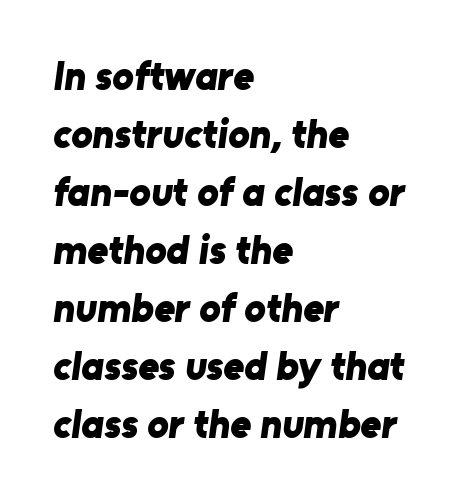
{"serif": "no", "bold": "yes", "weight": "bold", "width": "normal", "stroke_contrast": "low", "x_height": "medium", "monospaced": "no", "underline": "no", "align": "left", "line_spacing": "normal", "line_spacing_ratio": 1.45, "letter_spacing": "normal", "letter_spacing_em": 0.0, "glyph_px": 40}
